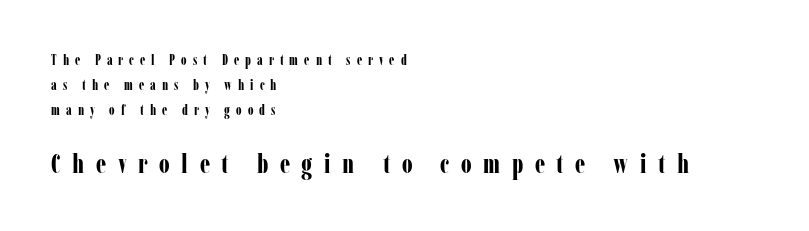
Q: Is the text bold? A: Yes.
Q: Is the text italic (slanted)? A: No, it is upright.
Q: Is the text underlined? A: No.
Q: How is the paragraph aligned? A: Left-aligned.
Q: Is the spacing between letters normal or unusually wide? A: Unusually wide.
Q: Which block of text is set in a larger size, the first (top) or the second (bottom)? A: The second (bottom) one.
